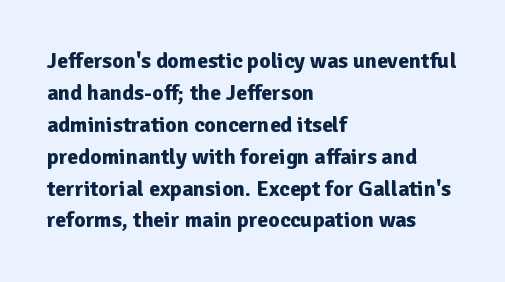
The image shows 22 px bold type, upright; set left-aligned, normal line spacing (1.45x), normal letter spacing, not underlined.
